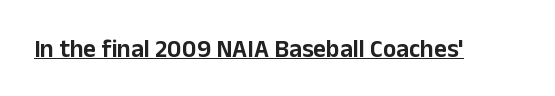
The image shows 25 px text type, upright; set normal letter spacing, underlined.
